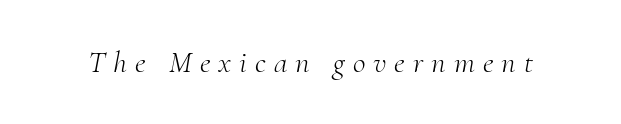
The foot of each line stays bare and open. No letter is thick-stroked: the sample isn't bold. The type is letterspaced generously, with wide tracking. Proportional: the letters do not fall into vertical columns. It's the slanting kind of type. Check where the strokes stop: tiny serifs finish them off.
